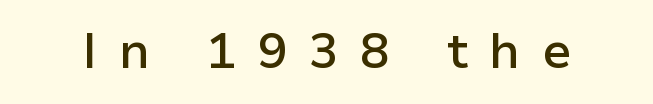
The image shows 49 px semibold sans-serif type, upright; set unusually wide letter spacing (+0.44 em), not underlined; low stroke contrast and a medium x-height.
